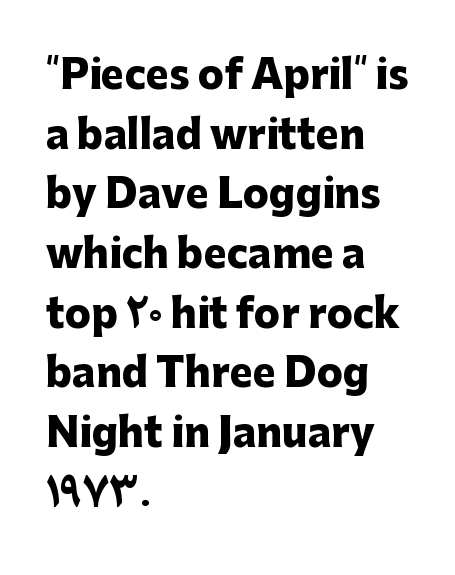
Layout note: lines flush left. The horizontal fit of the characters is conventional and even. Is this a fixed-width face? No — the glyphs have proportional, varying widths. The space directly below the letters is spotless. Compared with typical paragraphs, the rows here are spaced about the same.
